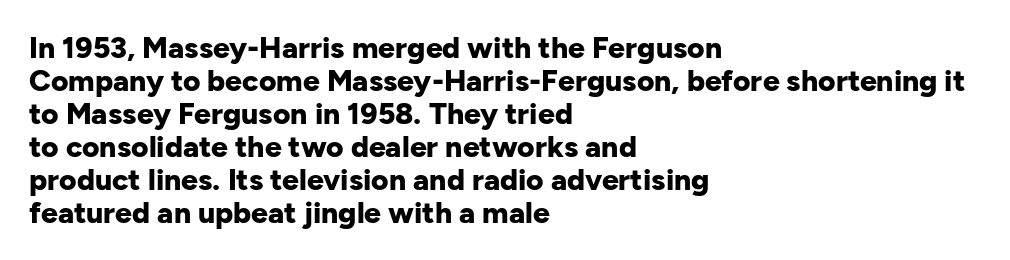
Q: Is the text bold? A: Yes.
Q: Is the text italic (slanted)? A: No, it is upright.
Q: Is the typeface a serif or a sans-serif typeface? A: Sans-serif.
Q: Is the text underlined? A: No.
Q: How is the paragraph aligned? A: Left-aligned.
Q: Is the spacing between letters normal or unusually wide? A: Normal.
Q: Is the spacing between lines tight, normal or loose? A: Tight.
Q: Width (condensed, normal, or wide)? A: Normal.
Q: Stroke contrast? A: Low.
Q: x-height? A: Medium.
Q: Monospaced? A: No.
